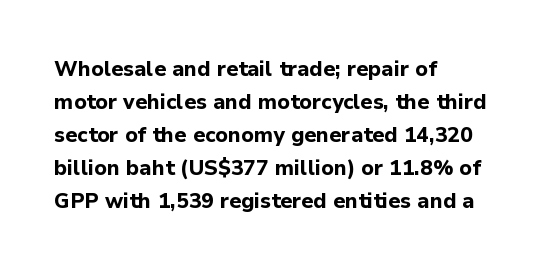
Q: Is the text bold? A: Yes.
Q: Is the text italic (slanted)? A: No, it is upright.
Q: Is the text underlined? A: No.
Q: How is the paragraph aligned? A: Left-aligned.
Q: Is the spacing between letters normal or unusually wide? A: Normal.
Q: Is the spacing between lines tight, normal or loose? A: Normal.
